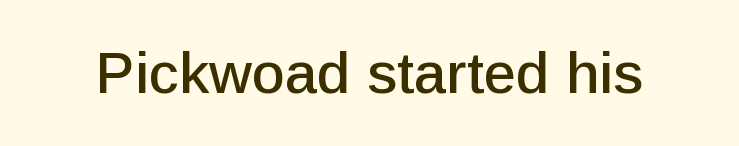
Q: Is the text italic (slanted)? A: No, it is upright.
Q: Is the typeface a serif or a sans-serif typeface? A: Sans-serif.
Q: Is the text underlined? A: No.
Q: Is the spacing between letters normal or unusually wide? A: Normal.
Q: Width (condensed, normal, or wide)? A: Normal.
Q: Stroke contrast? A: Low.
Q: x-height? A: Medium.
Q: Monospaced? A: No.
